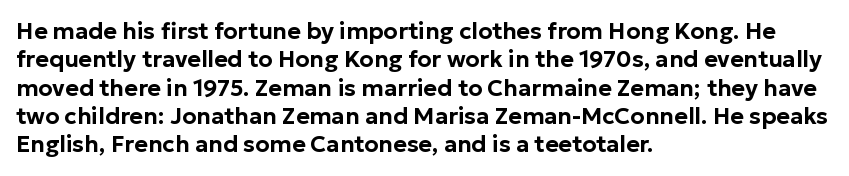
Q: Is the text italic (slanted)? A: No, it is upright.
Q: Is the text underlined? A: No.
Q: How is the paragraph aligned? A: Left-aligned.
Q: Is the spacing between letters normal or unusually wide? A: Normal.
